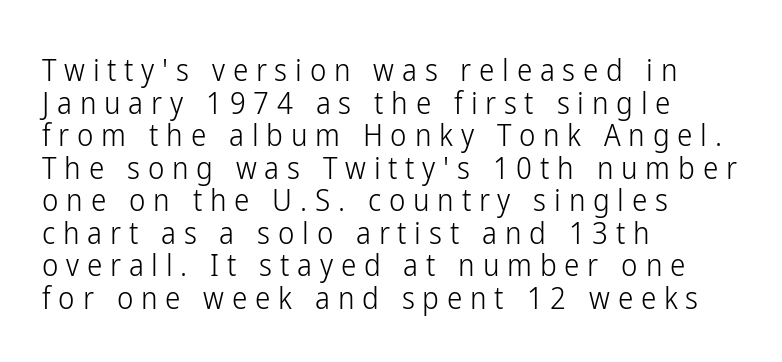
Q: Is the text bold? A: No.
Q: Is the text italic (slanted)? A: No, it is upright.
Q: Is the typeface a serif or a sans-serif typeface? A: Sans-serif.
Q: Is the text underlined? A: No.
Q: How is the paragraph aligned? A: Left-aligned.
Q: Is the spacing between letters normal or unusually wide? A: Unusually wide.
Q: Is the spacing between lines tight, normal or loose? A: Tight.
Q: Width (condensed, normal, or wide)? A: Condensed.
Q: Stroke contrast? A: Low.
Q: x-height? A: Medium.
Q: Monospaced? A: No.
